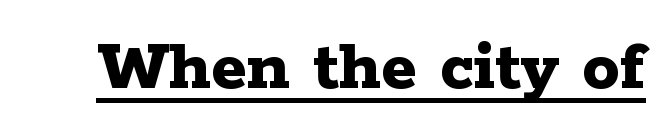
Designer's note — italics off, roman on. Caption: standard tracking, unaltered. Each line of the rendering has a horizontal stroke beneath the glyphs. What weight is shown? A full bold with thick strokes.
